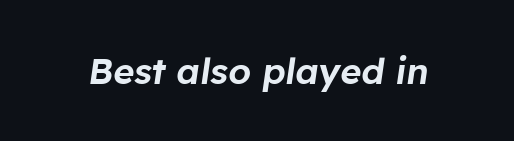
The image shows 36 px text type, italic (leaning right); set normal letter spacing, not underlined; low stroke contrast and a medium x-height.
